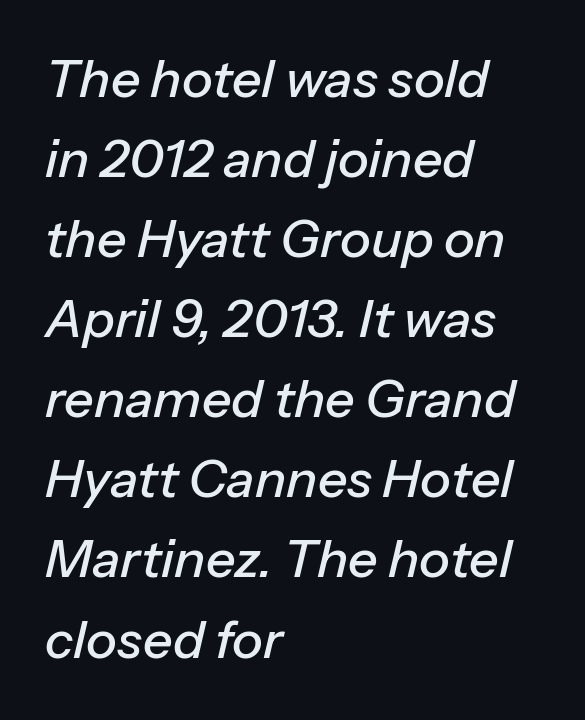
Italic? Definitely — the glyphs are oblique. The leading is moderate, giving the passage an even texture. Anything drawn beneath the words? Only blank space. The type is set solid horizontally, with unmodified tracking. Casual observation: everything's shoved over to the left. Each letter keeps its own natural width here, so spacing adapts to shape.
